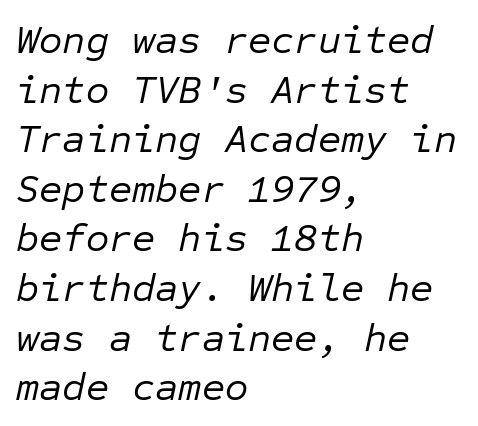
The image shows 40 px regular-weight type, italic (leaning right), monospaced; set left-aligned, line spacing 1.24x, normal letter spacing, not underlined; low stroke contrast and a medium x-height.
